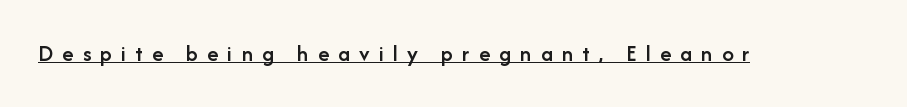
{"italic": "no", "bold": "semi", "underline": "yes", "letter_spacing": "wide", "letter_spacing_em": 0.4, "glyph_px": 23}
